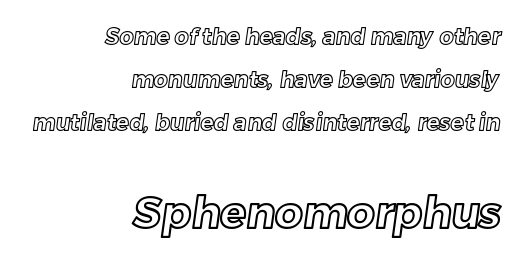
Vertical spacing — loose. A flush-right, rag-left setting is used for this passage. Plain, unruled lines of type. These lines are rendered in a variable-pitch font. There is no visible air inserted between adjacent glyphs. These two chunks differ in scale, with the bottom chunk taking the larger measure.
